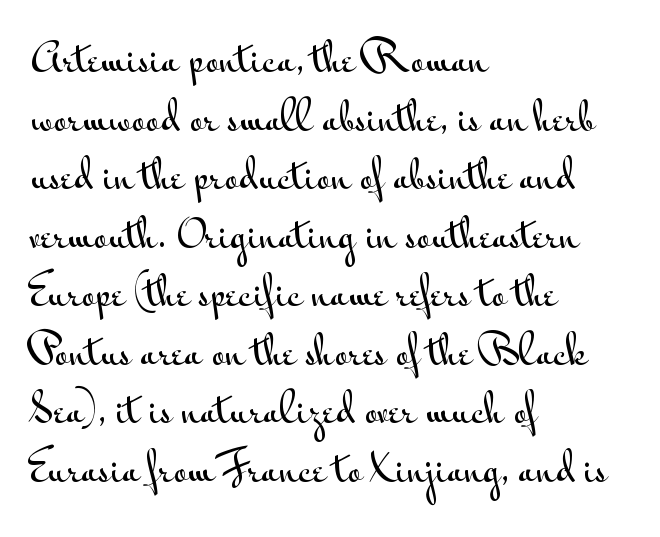
The image shows 38 px wide sans-serif type; set left-aligned, normal line spacing (1.54x), normal letter spacing, not underlined; medium stroke contrast and a small x-height.
